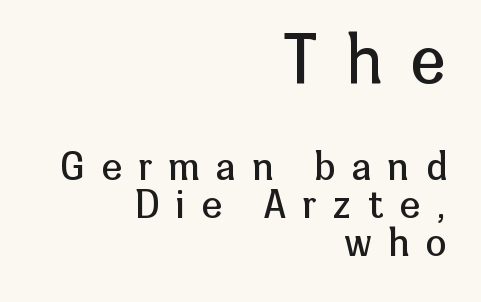
Is the lower block the larger one? No — the upper block carries the bigger type. This rendering widens character spacing well past its baseline value. One glance says dense: line gaps are narrower than usual. The passage shown is not bold in any degree. The glyphs in this specimen are sans serif.
